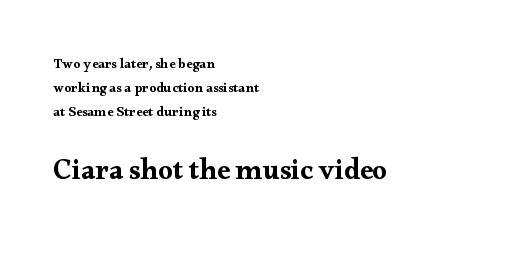
Q: Is the text italic (slanted)? A: No, it is upright.
Q: Is the typeface a serif or a sans-serif typeface? A: Serif.
Q: Is the text underlined? A: No.
Q: How is the paragraph aligned? A: Left-aligned.
Q: Is the spacing between letters normal or unusually wide? A: Normal.
Q: Which block of text is set in a larger size, the first (top) or the second (bottom)? A: The second (bottom) one.
Q: Width (condensed, normal, or wide)? A: Wide.
Q: Stroke contrast? A: Medium.
Q: x-height? A: Small.
Q: Monospaced? A: No.
